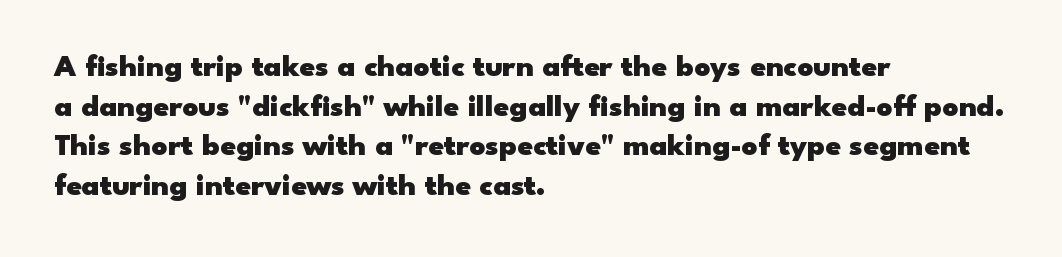
The rag falls on the right side of this text block. This is the regular roman posture of the typeface. The gaps between neighbouring characters are ordinary and unremarkable. The letters carry no serifs — their stems end cleanly without finishing strokes. Interline gaps are of average width in this sample. Each row of text sits above clean, open space.
